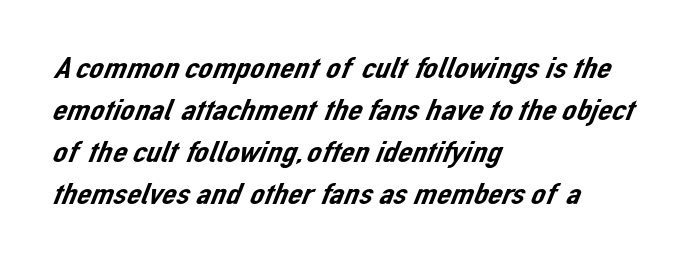
Q: Is the typeface a serif or a sans-serif typeface? A: Sans-serif.
Q: Is the text underlined? A: No.
Q: How is the paragraph aligned? A: Left-aligned.
Q: Is the spacing between letters normal or unusually wide? A: Normal.
Q: Is the spacing between lines tight, normal or loose? A: Normal.
Q: Width (condensed, normal, or wide)? A: Normal.
Q: Stroke contrast? A: Low.
Q: x-height? A: Medium.
Q: Monospaced? A: No.
